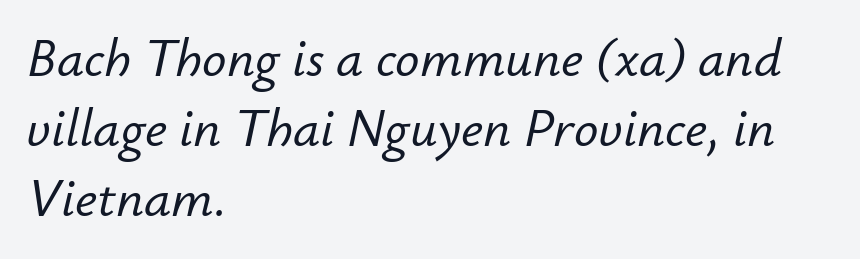
{"italic": "yes", "lean": "right", "slant_degrees": 12, "width": "normal", "stroke_contrast": "low", "x_height": "small", "monospaced": "no", "underline": "no", "align": "left", "line_spacing": "normal", "line_spacing_ratio": 1.3, "letter_spacing": "normal", "letter_spacing_em": 0.0, "glyph_px": 54}
